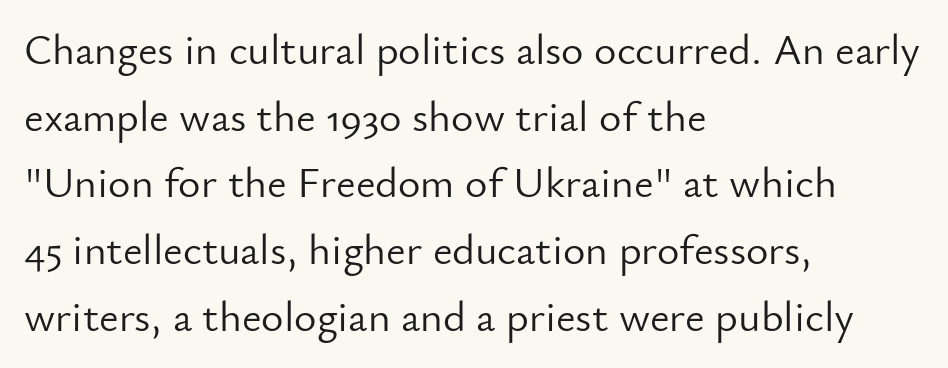
The zone under the glyphs is completely vacant. Heft: none added — not bold. Does extra space separate the letters? No, they use regular spacing. Typeset ragged right — the left edge is the straight one. If you drew a line through each stem, it would be perfectly vertical. These lines sit exactly where default settings would place them.
